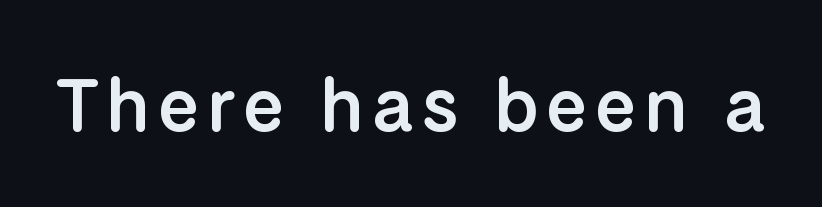
The image shows 75 px semibold sans-serif type, upright; set not underlined; low stroke contrast and a medium x-height.
